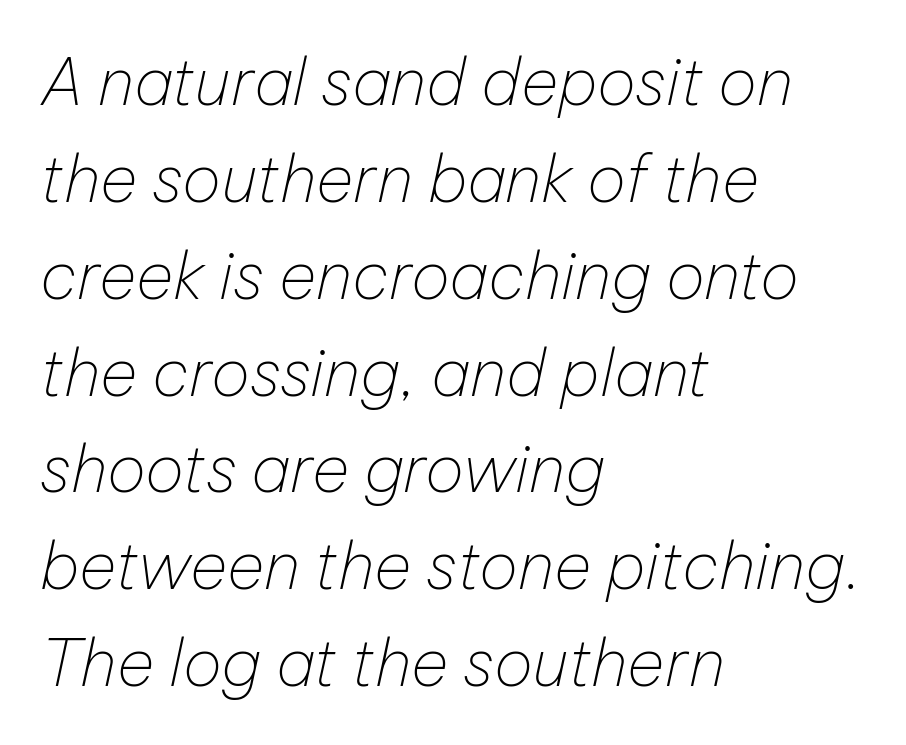
Q: Is the text bold? A: No.
Q: Is the text italic (slanted)? A: Yes, it leans right by about 12 degrees.
Q: Is the text underlined? A: No.
Q: How is the paragraph aligned? A: Left-aligned.
Q: Is the spacing between letters normal or unusually wide? A: Normal.
Q: Is the spacing between lines tight, normal or loose? A: Normal.
Q: Width (condensed, normal, or wide)? A: Normal.
Q: Stroke contrast? A: Low.
Q: x-height? A: Medium.
Q: Monospaced? A: No.
